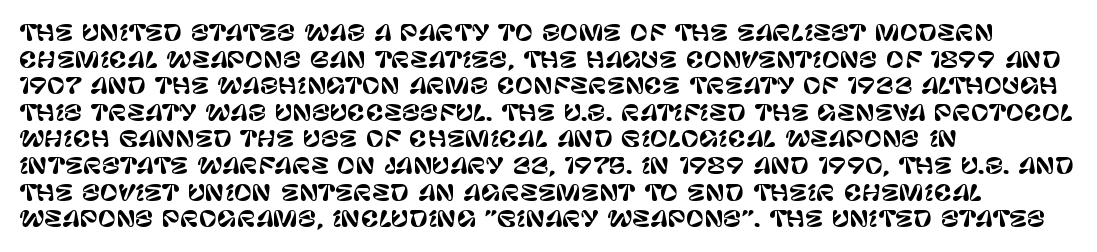
A student would call this left alignment; a typographer would say flush left, rag right. Nobody touched the tracking dial on this one. Descenders are the only things crossing below the line.
